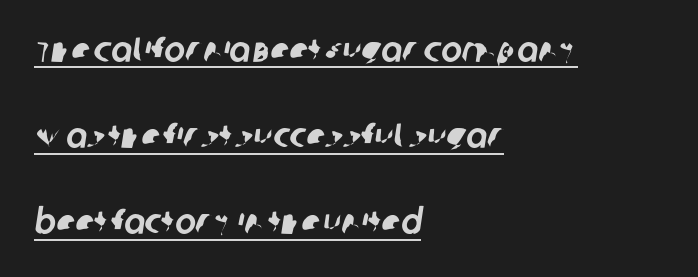
The image shows 35 px sans-serif type; set left-aligned, loose line spacing (2.46x), normal letter spacing, underlined; low stroke contrast and a large x-height.
